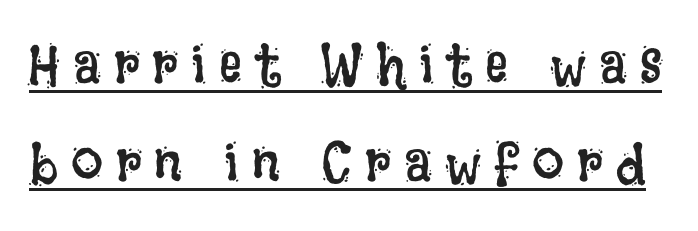
Every stem runs plumb, perpendicular to the baseline. Heft: none added — not bold. You could only call the tracking loose — the letters float apart. Note the varied advance widths — an 'i' is clearly narrower than an 'm'. Every word sits above its own underline.
